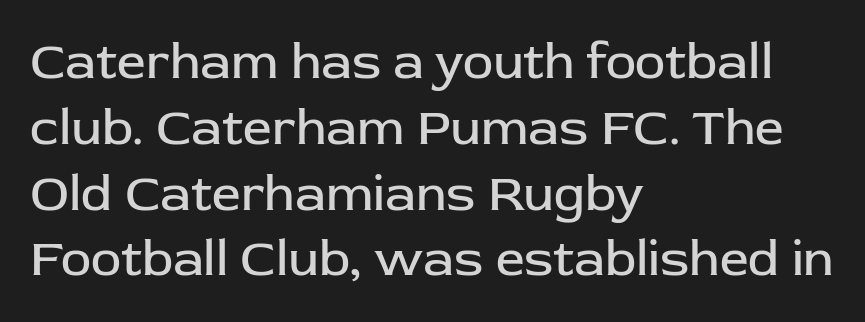
{"serif": "no", "italic": "no", "bold": "no", "weight": "regular", "width": "normal", "stroke_contrast": "low", "x_height": "medium", "monospaced": "no", "underline": "no", "align": "left", "line_spacing": "normal", "line_spacing_ratio": 1.29, "letter_spacing": "normal", "letter_spacing_em": 0.0, "glyph_px": 51}
